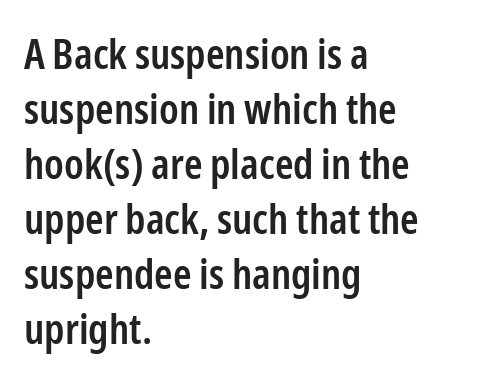
Q: Is the text bold? A: Semi-bold.
Q: Is the text italic (slanted)? A: No, it is upright.
Q: Is the typeface a serif or a sans-serif typeface? A: Sans-serif.
Q: Is the text underlined? A: No.
Q: How is the paragraph aligned? A: Left-aligned.
Q: Is the spacing between letters normal or unusually wide? A: Normal.
Q: Is the spacing between lines tight, normal or loose? A: Normal.
Q: Width (condensed, normal, or wide)? A: Condensed.
Q: Stroke contrast? A: Low.
Q: x-height? A: Medium.
Q: Monospaced? A: No.
